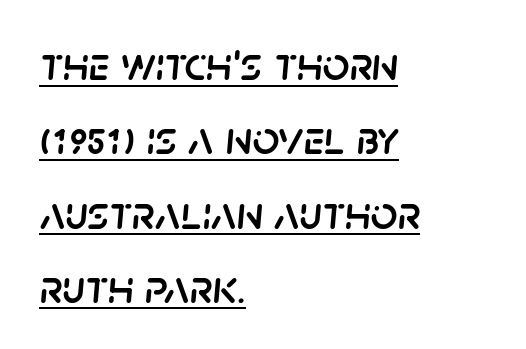
Q: Is the text italic (slanted)? A: Yes, it leans right by about 5 degrees.
Q: Is the text underlined? A: Yes.
Q: How is the paragraph aligned? A: Left-aligned.
Q: Is the spacing between letters normal or unusually wide? A: Normal.
Q: Is the spacing between lines tight, normal or loose? A: Normal.
Q: Width (condensed, normal, or wide)? A: Normal.
Q: Stroke contrast? A: Low.
Q: x-height? A: Large.
Q: Monospaced? A: No.
